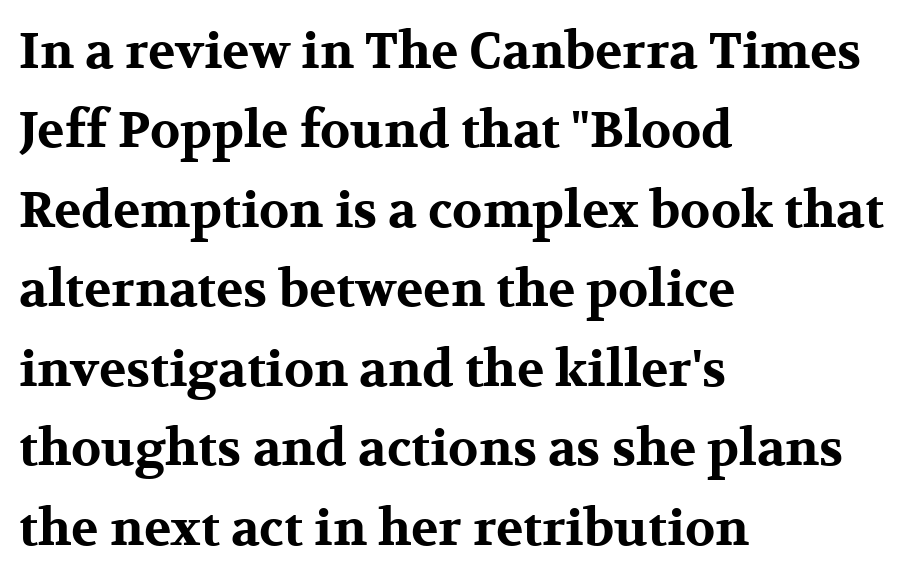
Tall strokes in this sample are plumb rather than angled. The specimen omits any rule beneath the text block's lines. Letterform terminals end in serifs throughout the passage. Character widths vary here, with narrow letters taking less room than wide ones. Which margin do the lines hug? The left one — the right edge is uneven.
